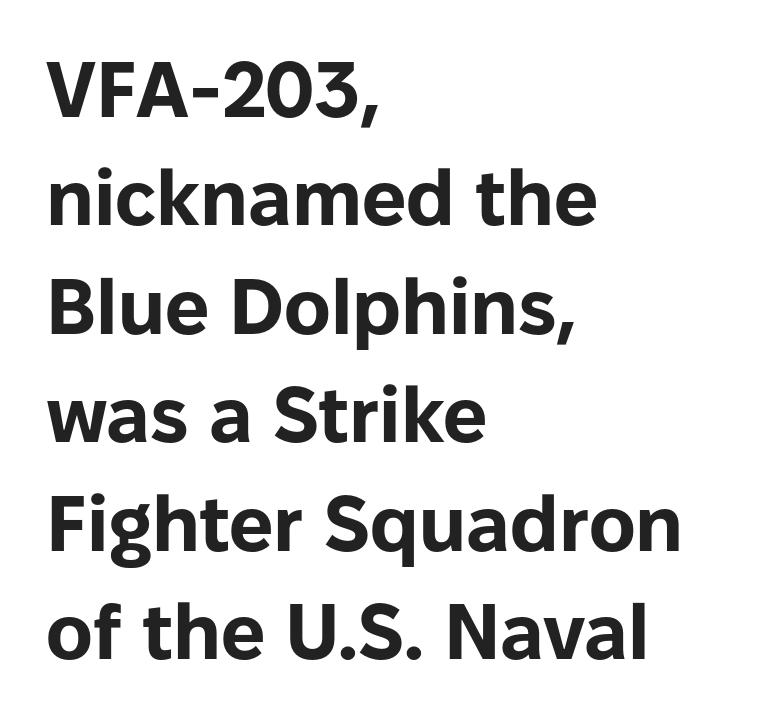
{"serif": "no", "italic": "no", "bold": "yes", "weight": "bold", "width": "normal", "stroke_contrast": "low", "x_height": "medium", "monospaced": "no", "underline": "no", "align": "left", "line_spacing": "normal", "line_spacing_ratio": 1.39, "letter_spacing": "normal", "letter_spacing_em": 0.0, "glyph_px": 78}
